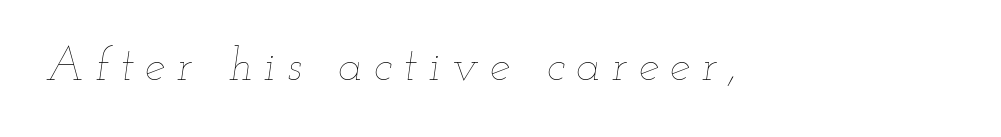
Q: Is the text bold? A: No.
Q: Is the text italic (slanted)? A: Yes, it leans right by about 12 degrees.
Q: Is the text underlined? A: No.
Q: Is the spacing between letters normal or unusually wide? A: Unusually wide.
Q: Width (condensed, normal, or wide)? A: Wide.
Q: Stroke contrast? A: Low.
Q: x-height? A: Small.
Q: Monospaced? A: No.
